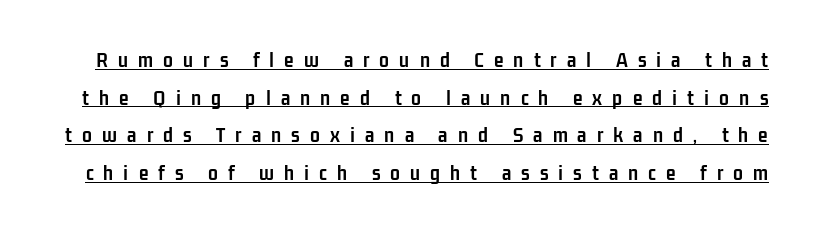
The image shows 22 px bold type, upright; set line spacing 1.71x, unusually wide letter spacing (+0.46 em), underlined.
